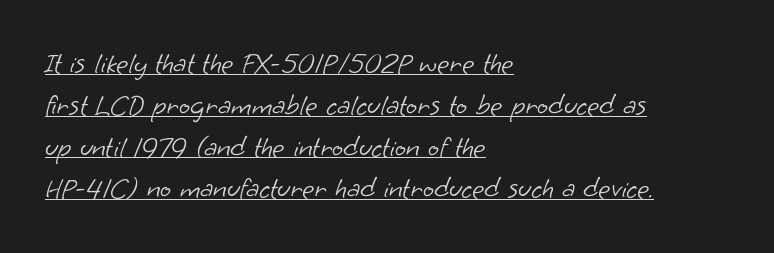
The passage shown stacks its lines at a standard gap. The passage shown is not bold in any degree. Do the characters align in a grid? No, the font is proportional. Tracking here is standard; glyphs follow each other at the usual distance. Line starts are locked; line ends wander. To sum up the face: it is a sans, with no serifs.
